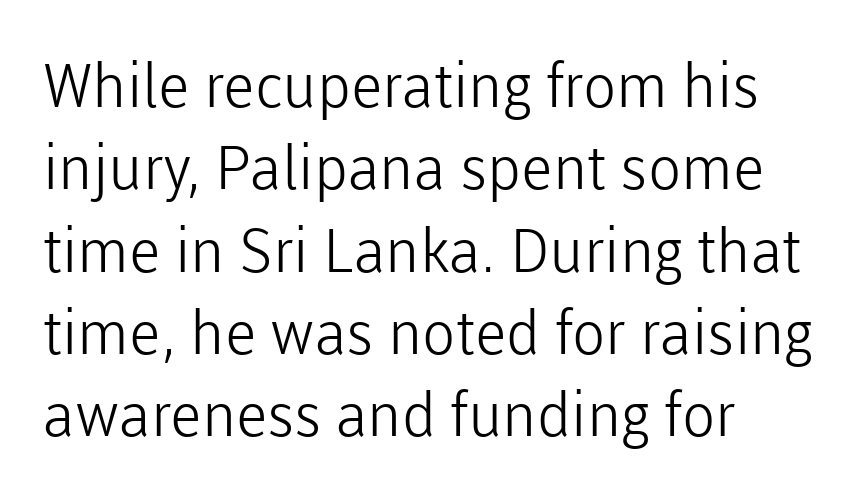
{"serif": "no", "italic": "no", "bold": "no", "weight": "light", "width": "normal", "stroke_contrast": "low", "x_height": "medium", "monospaced": "no", "underline": "no", "align": "left", "line_spacing": "normal", "line_spacing_ratio": 1.35, "letter_spacing": "normal", "letter_spacing_em": 0.0, "glyph_px": 61}
